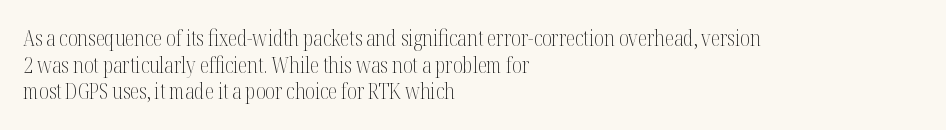
The image shows 21 px text type, upright; set left-aligned, normal line spacing (1.27x), normal letter spacing, not underlined.
